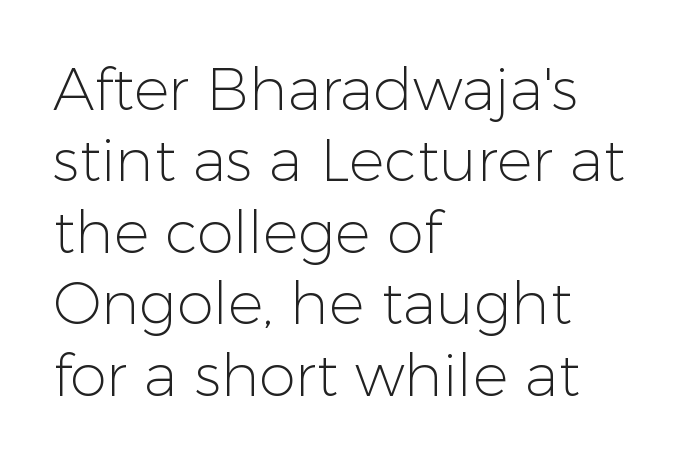
Q: Is the text bold? A: No.
Q: Is the text italic (slanted)? A: No, it is upright.
Q: Is the typeface a serif or a sans-serif typeface? A: Sans-serif.
Q: Is the text underlined? A: No.
Q: How is the paragraph aligned? A: Left-aligned.
Q: Is the spacing between letters normal or unusually wide? A: Normal.
Q: Width (condensed, normal, or wide)? A: Normal.
Q: Stroke contrast? A: Low.
Q: x-height? A: Medium.
Q: Monospaced? A: No.
